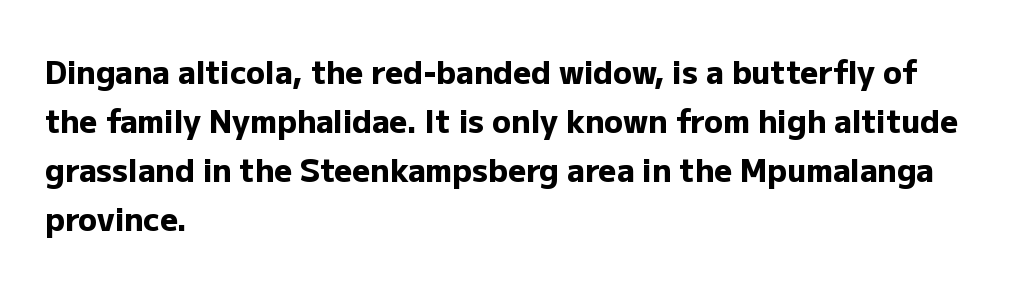
Caption: standard tracking, unaltered. You could not count columns in this text — the font is proportionally spaced. Glance below the letters and you will spot only blank space. Interline gaps are of average width in this sample. This rendering employs a face without finishing strokes, i.e., a sans-serif.
